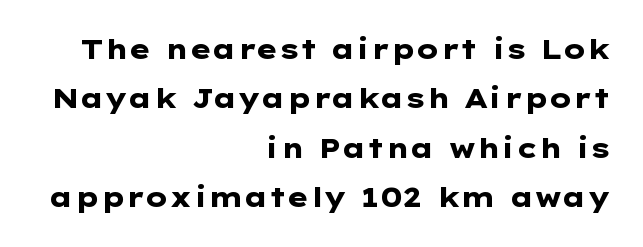
The image shows 27 px bold type, upright; set right-aligned, line spacing 1.83x, normal letter spacing, not underlined.
